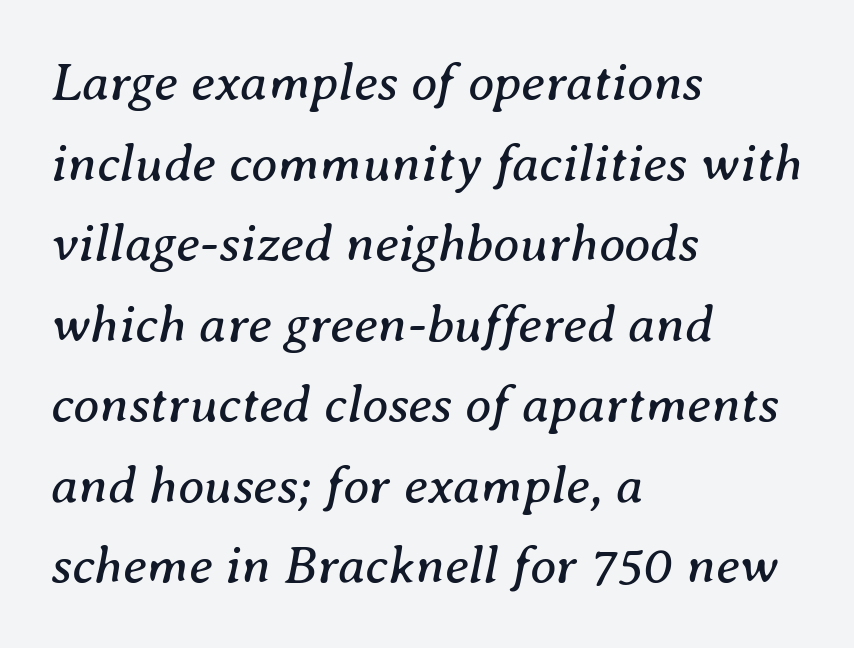
You can tell from the footed stems that serif type was used. Is there much room between lines? A standard amount, neither cramped nor airy. Short note: letters normally spaced. The cut favours lightness, reaching ordinary text weight at its darkest. Short and long lines alike share a common starting point at left. Honestly, there is no underline to notice here at all.
